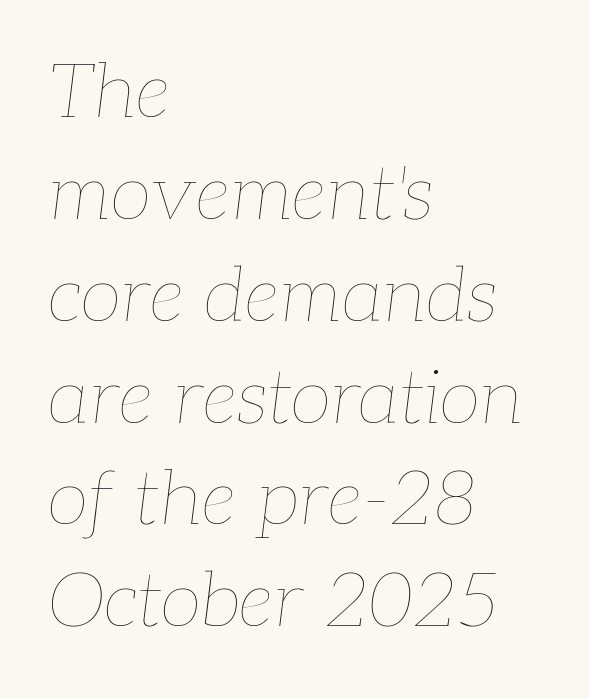
Q: Is the text bold? A: No.
Q: Is the text italic (slanted)? A: Yes, it leans right by about 7 degrees.
Q: Is the text underlined? A: No.
Q: How is the paragraph aligned? A: Left-aligned.
Q: Is the spacing between letters normal or unusually wide? A: Normal.
Q: Is the spacing between lines tight, normal or loose? A: Normal.
Q: Width (condensed, normal, or wide)? A: Normal.
Q: Stroke contrast? A: Low.
Q: x-height? A: Medium.
Q: Monospaced? A: No.
